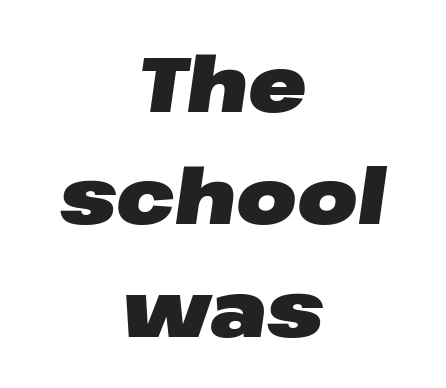
Its strokes are broad and dark, the hallmark of bold type. The passage shown is typed in a proportional face where columns would drift. Rows of type keep a routine distance in the vertical direction. An italicized treatment has been applied to the whole sample. Where is the straight margin? There isn't one; the lines are centered.
